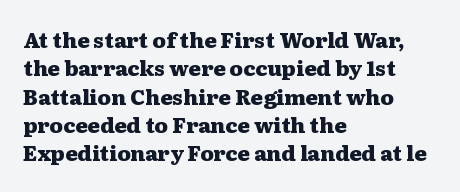
{"italic": "no", "bold": "yes", "underline": "no", "align": "left", "line_spacing": "normal", "line_spacing_ratio": 1.35, "letter_spacing": "normal", "letter_spacing_em": 0.0, "glyph_px": 21}
